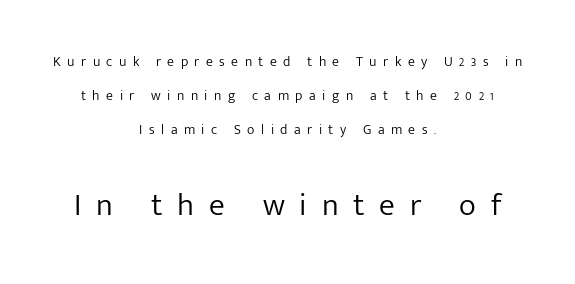
{"serif": "no", "italic": "no", "bold": "no", "weight": "light", "width": "normal", "stroke_contrast": "low", "x_height": "medium", "monospaced": "no", "underline": "no", "align": "center", "line_spacing": "loose", "line_spacing_ratio": 2.44, "letter_spacing": "wide", "letter_spacing_em": 0.46, "larger_block": "second", "size_ratio": 2.29, "glyph_px": 32}
